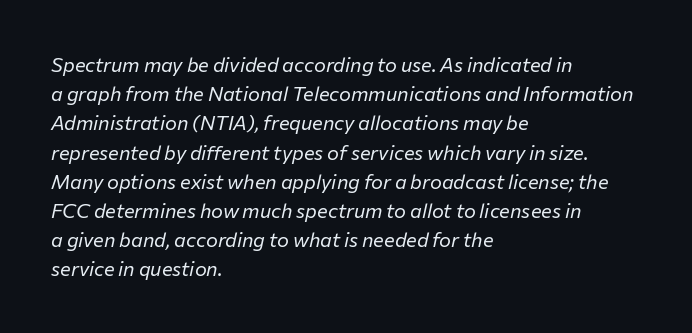
Q: Is the text bold? A: No.
Q: Is the text italic (slanted)? A: Yes, it leans right by about 12 degrees.
Q: Is the text underlined? A: No.
Q: How is the paragraph aligned? A: Left-aligned.
Q: Is the spacing between letters normal or unusually wide? A: Normal.
Q: Is the spacing between lines tight, normal or loose? A: Normal.
